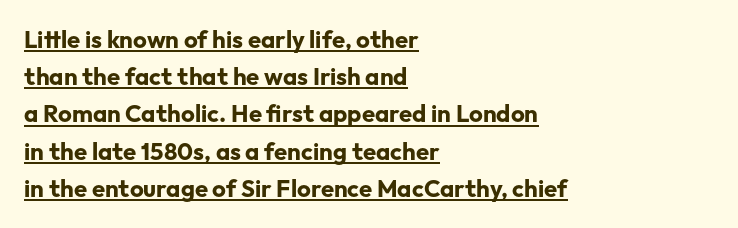
Summary of vertical rhythm: regular, with standard interline spacing. Plenty of ink on the page — the face is bold. Visually the block forms a straight wall on the left and a jagged coastline on the right. The typesetter has applied underlining to the passage shown.
